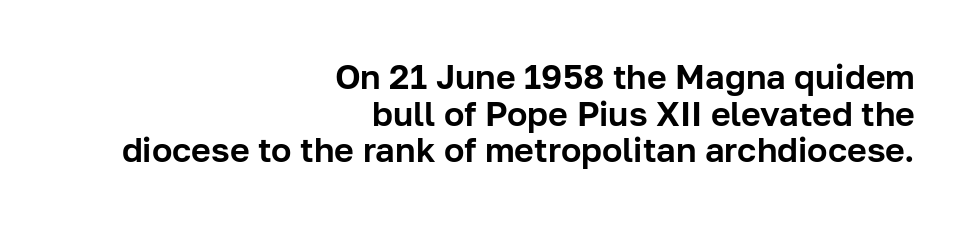
Q: Is the text italic (slanted)? A: No, it is upright.
Q: Is the typeface a serif or a sans-serif typeface? A: Sans-serif.
Q: Is the text underlined? A: No.
Q: How is the paragraph aligned? A: Right-aligned.
Q: Is the spacing between letters normal or unusually wide? A: Normal.
Q: Is the spacing between lines tight, normal or loose? A: Tight.
Q: Width (condensed, normal, or wide)? A: Normal.
Q: Stroke contrast? A: Low.
Q: x-height? A: Medium.
Q: Monospaced? A: No.
